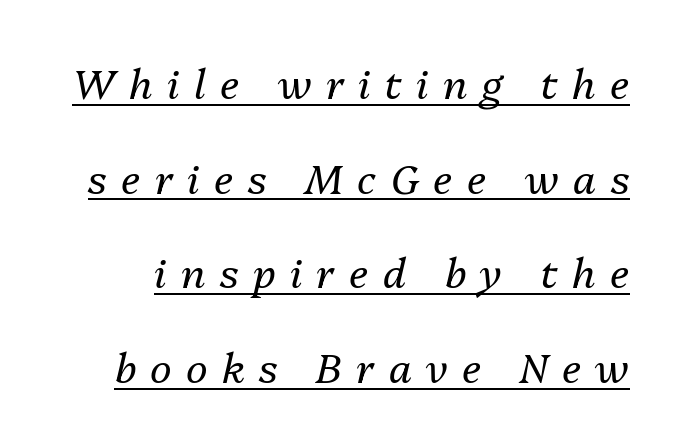
The image shows 41 px regular-weight type, italic (leaning right); set loose line spacing (2.31x), unusually wide letter spacing (+0.35 em), underlined; medium stroke contrast and a medium x-height.
